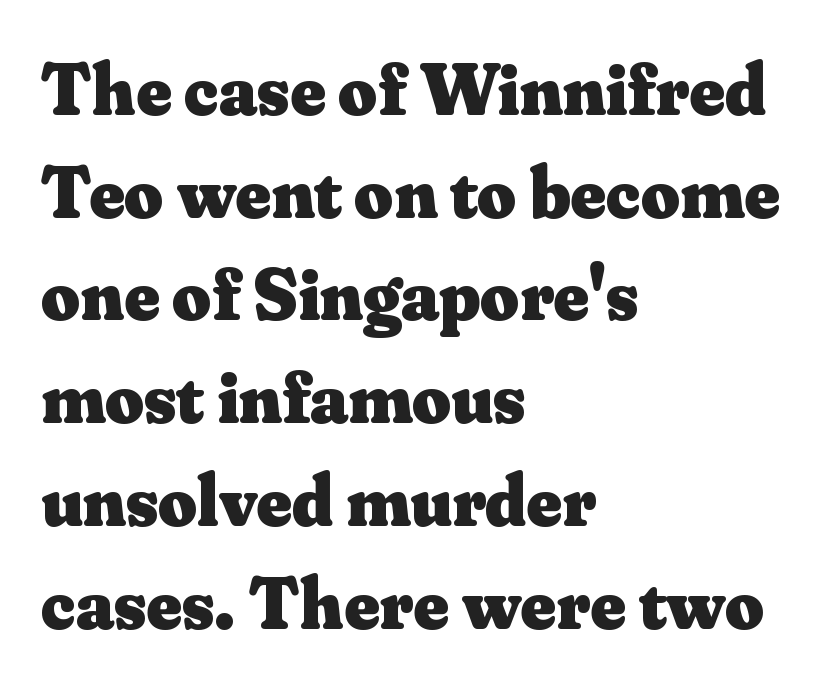
The image shows 75 px heavy serif type, upright; set left-aligned, normal line spacing (1.37x), normal letter spacing, not underlined; medium stroke contrast and a small x-height.
